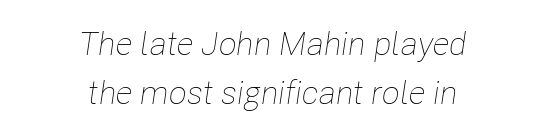
The image shows 33 px thin, condensed type, italic (leaning right); set centered, normal line spacing (1.48x), normal letter spacing, not underlined; low stroke contrast and a medium x-height.
